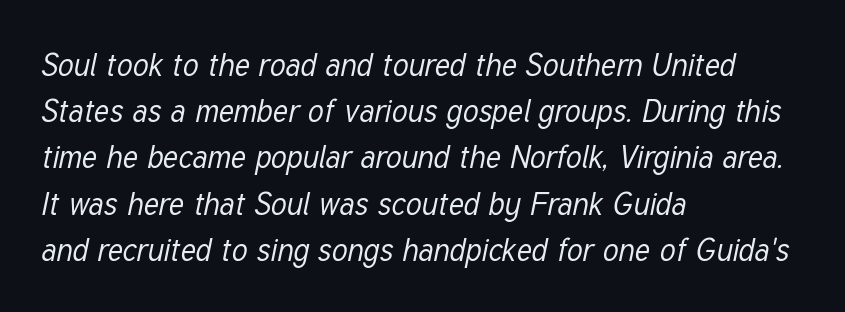
{"italic": "yes", "lean": "right", "slant_degrees": 12, "bold": "no", "weight": "regular", "width": "condensed", "stroke_contrast": "low", "x_height": "medium", "monospaced": "no", "underline": "no", "align": "left", "line_spacing": "normal", "line_spacing_ratio": 1.49, "letter_spacing": "normal", "letter_spacing_em": 0.0, "glyph_px": 31}
